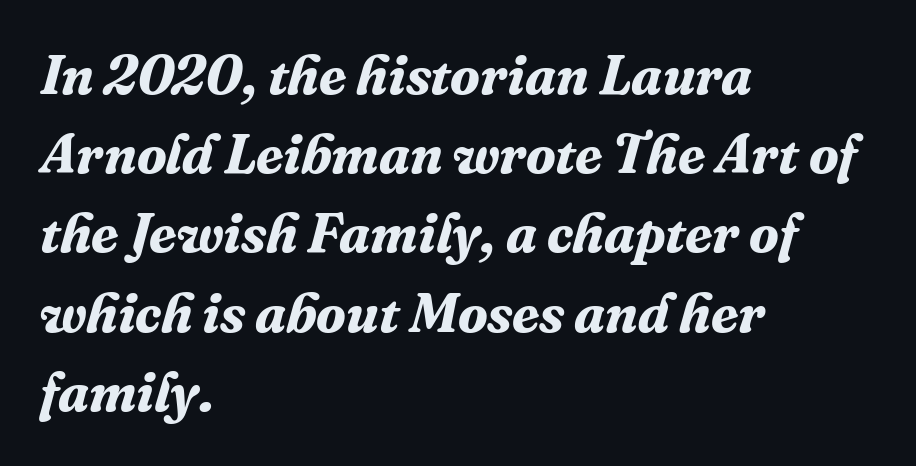
The image shows 55 px bold serif type, italic (leaning right); set left-aligned, normal line spacing (1.44x), normal letter spacing, not underlined; medium stroke contrast and a medium x-height.
